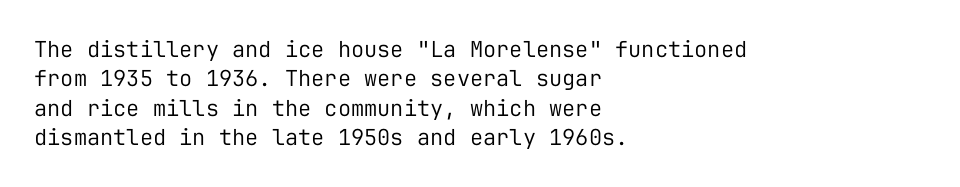
The image shows 22 px text type, upright; set left-aligned, normal line spacing (1.34x), normal letter spacing, not underlined.
